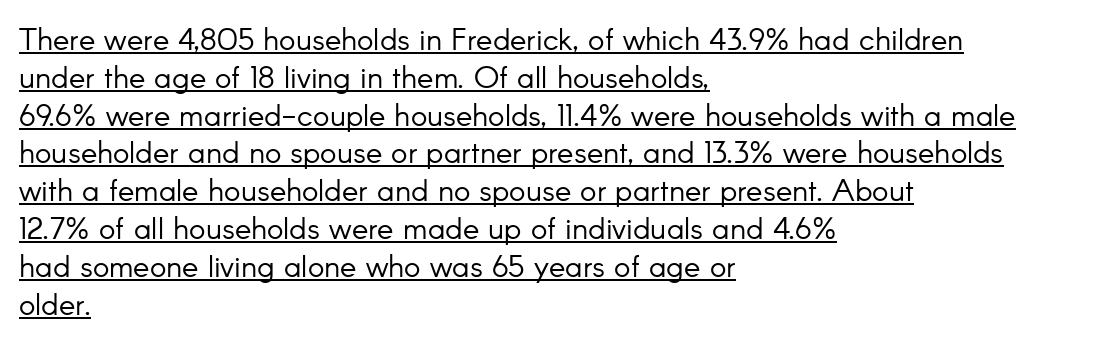
The image shows 31 px light sans-serif type, upright; set left-aligned, line spacing 1.22x, normal letter spacing, underlined; low stroke contrast and a small x-height.
